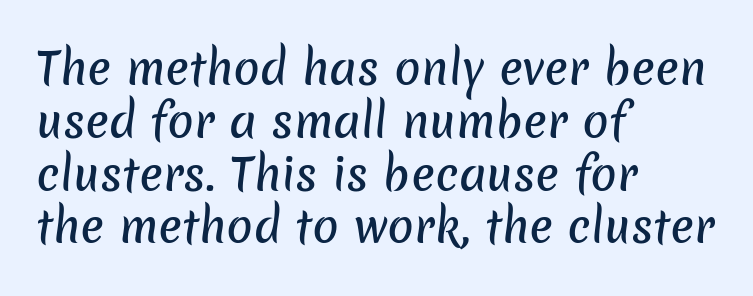
Q: Is the typeface a serif or a sans-serif typeface? A: Sans-serif.
Q: Is the text underlined? A: No.
Q: How is the paragraph aligned? A: Left-aligned.
Q: Is the spacing between letters normal or unusually wide? A: Normal.
Q: Width (condensed, normal, or wide)? A: Normal.
Q: Stroke contrast? A: Low.
Q: x-height? A: Medium.
Q: Monospaced? A: No.
